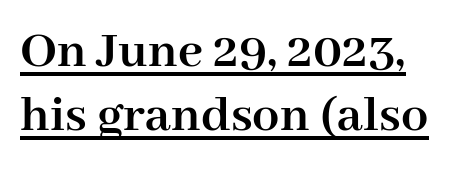
The specimen reads as upright at a glance. Note: serifs present on the glyphs. A typesetter would call this proportional, since set widths differ per character. Compared with typical body copy, the letter spacing here is the same.
